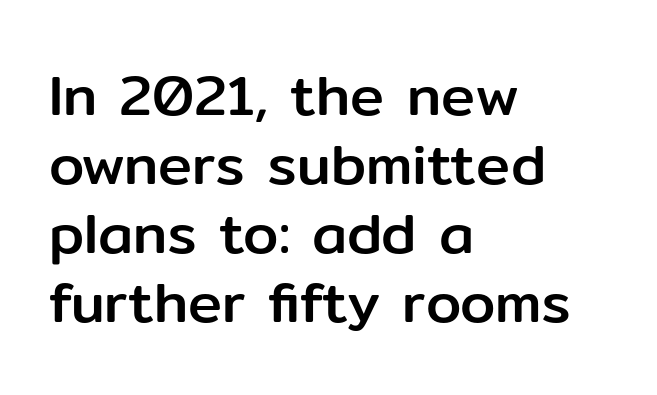
The image shows 57 px sans-serif type, upright; set left-aligned, line spacing 1.21x, normal letter spacing, not underlined; low stroke contrast and a medium x-height.
